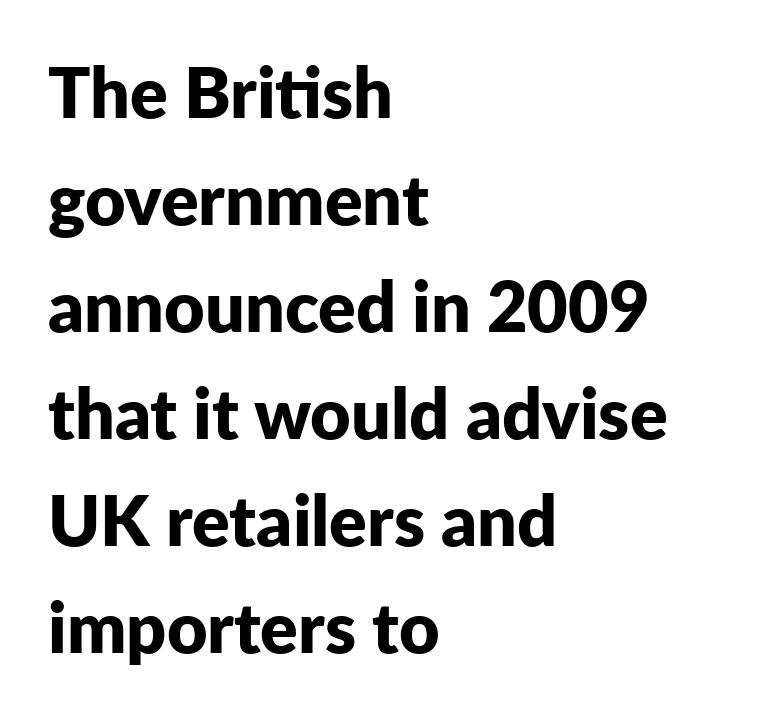
Q: Is the text bold? A: Yes.
Q: Is the text italic (slanted)? A: No, it is upright.
Q: Is the typeface a serif or a sans-serif typeface? A: Sans-serif.
Q: Is the text underlined? A: No.
Q: How is the paragraph aligned? A: Left-aligned.
Q: Is the spacing between letters normal or unusually wide? A: Normal.
Q: Is the spacing between lines tight, normal or loose? A: Normal.
Q: Width (condensed, normal, or wide)? A: Normal.
Q: Stroke contrast? A: Low.
Q: x-height? A: Medium.
Q: Monospaced? A: No.
